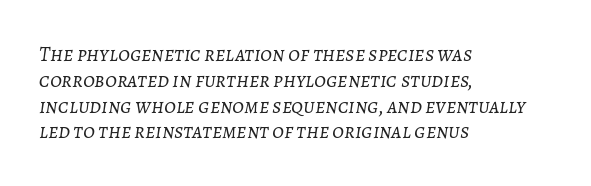
Q: Is the text bold? A: No.
Q: Is the text italic (slanted)? A: Yes, it leans right by about 7 degrees.
Q: Is the text underlined? A: No.
Q: How is the paragraph aligned? A: Left-aligned.
Q: Is the spacing between letters normal or unusually wide? A: Normal.
